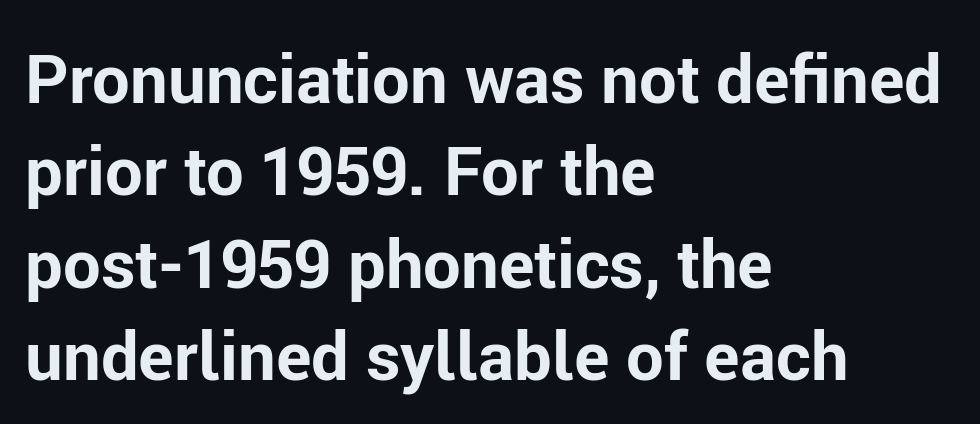
Q: Is the text bold? A: Yes.
Q: Is the text italic (slanted)? A: No, it is upright.
Q: Is the typeface a serif or a sans-serif typeface? A: Sans-serif.
Q: Is the text underlined? A: No.
Q: How is the paragraph aligned? A: Left-aligned.
Q: Is the spacing between letters normal or unusually wide? A: Normal.
Q: Is the spacing between lines tight, normal or loose? A: Normal.
Q: Width (condensed, normal, or wide)? A: Normal.
Q: Stroke contrast? A: Low.
Q: x-height? A: Medium.
Q: Monospaced? A: No.
